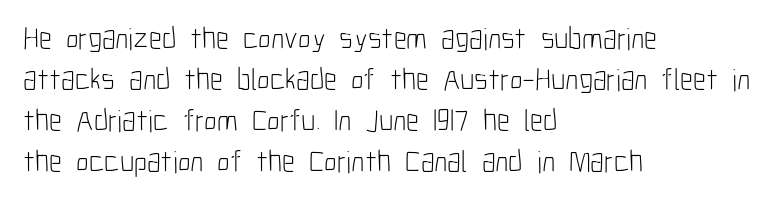
Q: Is the text bold? A: No.
Q: Is the text italic (slanted)? A: No, it is upright.
Q: Is the typeface a serif or a sans-serif typeface? A: Sans-serif.
Q: Is the text underlined? A: No.
Q: How is the paragraph aligned? A: Left-aligned.
Q: Is the spacing between letters normal or unusually wide? A: Normal.
Q: Is the spacing between lines tight, normal or loose? A: Normal.
Q: Width (condensed, normal, or wide)? A: Condensed.
Q: Stroke contrast? A: Low.
Q: x-height? A: Medium.
Q: Monospaced? A: No.
